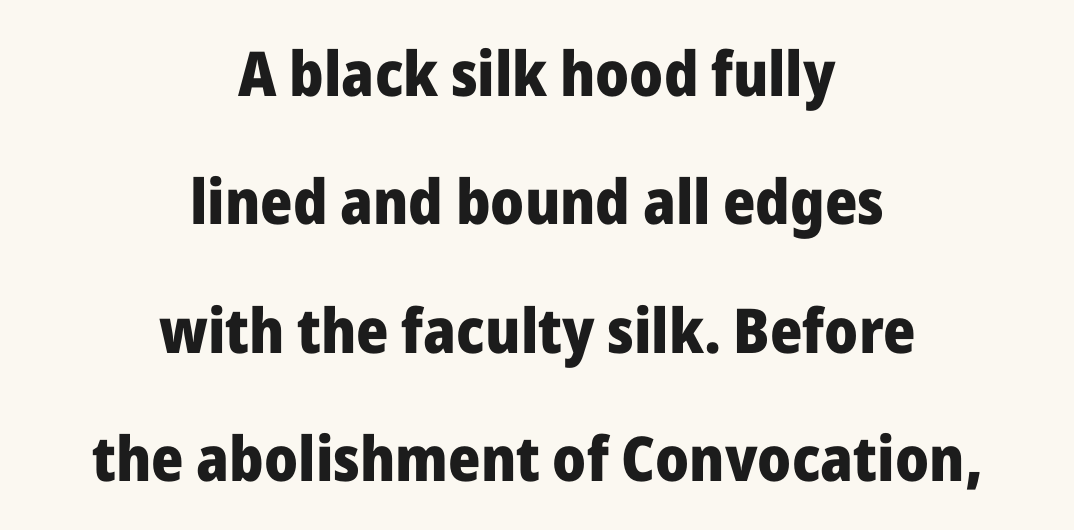
Short and long lines alike share a common midpoint. Descenders hang freely into open space. Serifs: no, the terminals of the letterforms are clean. The lettering holds an erect, upright posture throughout. Each letter keeps its own natural width here, so spacing adapts to shape.
